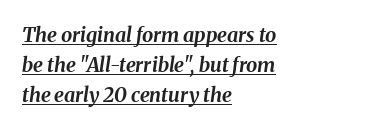
Q: Is the text bold? A: Yes.
Q: Is the text italic (slanted)? A: Yes, it leans right by about 8 degrees.
Q: Is the text underlined? A: Yes.
Q: How is the paragraph aligned? A: Left-aligned.
Q: Is the spacing between letters normal or unusually wide? A: Normal.
Q: Is the spacing between lines tight, normal or loose? A: Normal.
